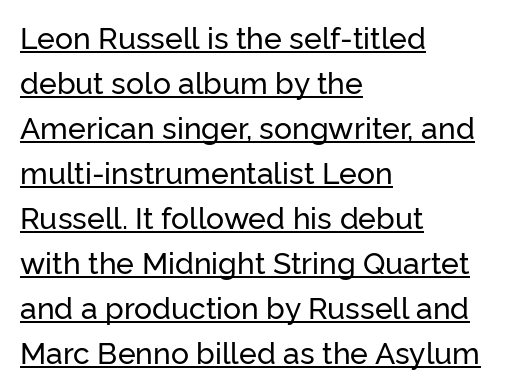
Q: Is the text italic (slanted)? A: No, it is upright.
Q: Is the typeface a serif or a sans-serif typeface? A: Sans-serif.
Q: Is the text underlined? A: Yes.
Q: How is the paragraph aligned? A: Left-aligned.
Q: Is the spacing between letters normal or unusually wide? A: Normal.
Q: Is the spacing between lines tight, normal or loose? A: Normal.
Q: Width (condensed, normal, or wide)? A: Normal.
Q: Stroke contrast? A: Low.
Q: x-height? A: Medium.
Q: Monospaced? A: No.
